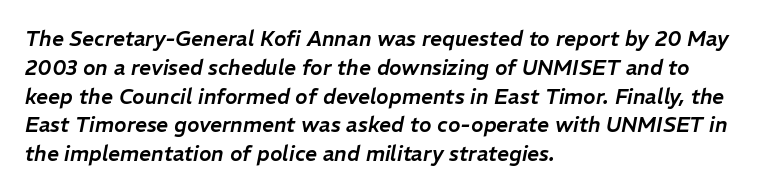
The axis of the letterforms is tilted away from vertical. Just letters on the line, the space beneath them empty. Reading down the block, your eye returns to a fixed left position each line. Regular leading. The horizontal fit of the characters is conventional and even.
